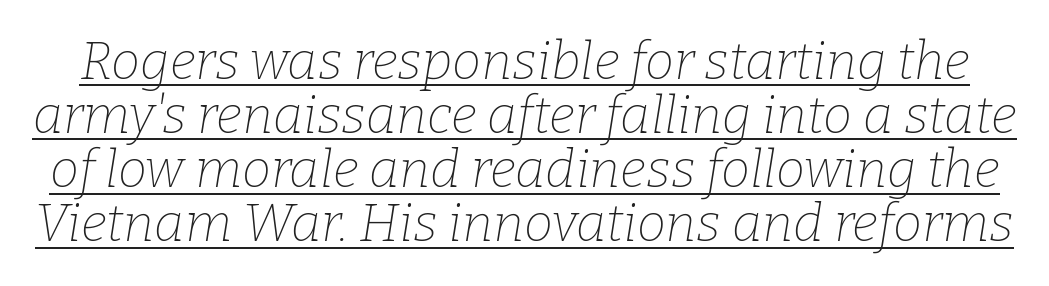
The image shows 52 px thin serif type, italic (leaning right); set tight line spacing (1.04x), normal letter spacing, underlined; low stroke contrast and a medium x-height.
